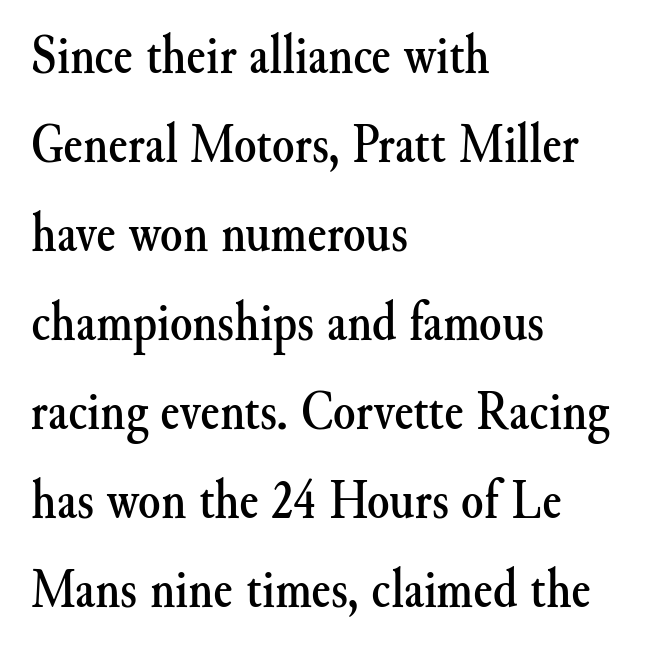
The image shows 57 px serif type, upright; set left-aligned, normal line spacing (1.56x), normal letter spacing, not underlined; medium stroke contrast and a small x-height.
